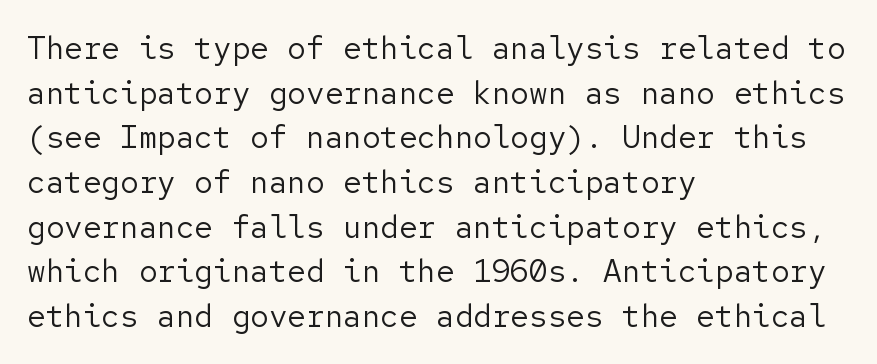
A classic flush-left, rag-right setting is used for this passage. Lines of text with bare space underneath. The typography opts for an upright posture over an oblique one. The weight would be labelled regular, book, light, or lighter still. Regular leading.
